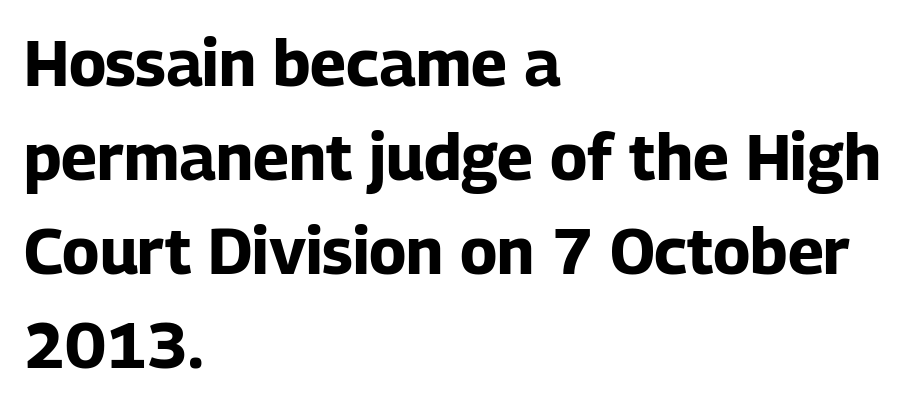
The image shows 64 px bold sans-serif type, upright; set left-aligned, normal line spacing (1.47x), normal letter spacing, not underlined; low stroke contrast and a medium x-height.
